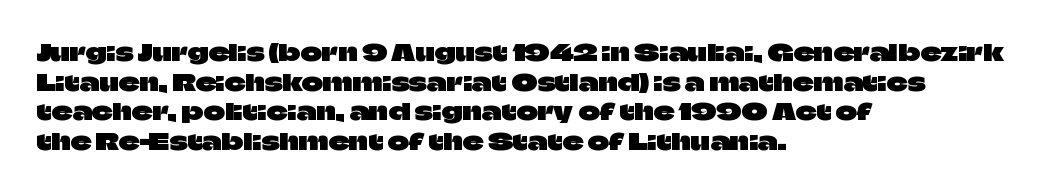
{"italic": "no", "underline": "no", "align": "left", "line_spacing": "normal", "line_spacing_ratio": 1.29, "letter_spacing": "normal", "letter_spacing_em": 0.0, "glyph_px": 23}
